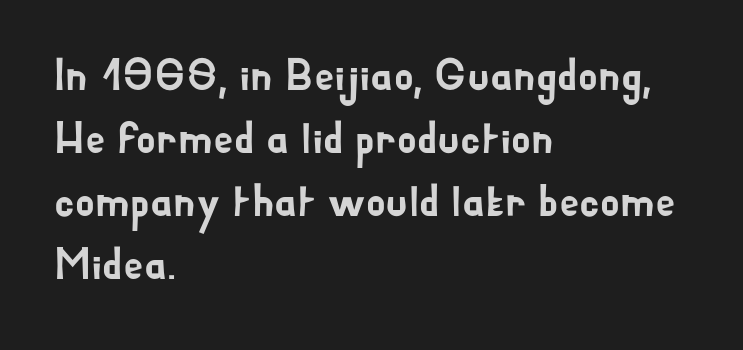
The image shows 45 px sans-serif type, upright; set left-aligned, normal line spacing (1.4x), normal letter spacing, not underlined; low stroke contrast and a small x-height.
